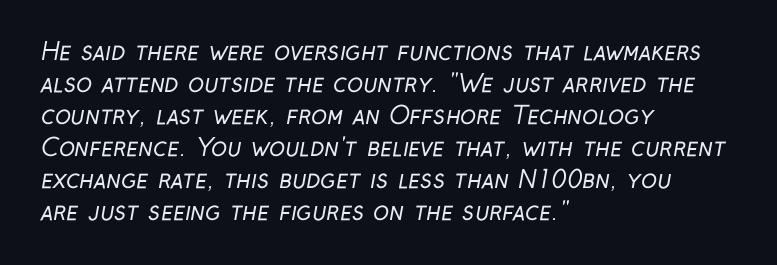
{"bold": "no", "underline": "no", "align": "left", "line_spacing": "normal", "line_spacing_ratio": 1.33, "letter_spacing": "normal", "letter_spacing_em": 0.0, "glyph_px": 24}
